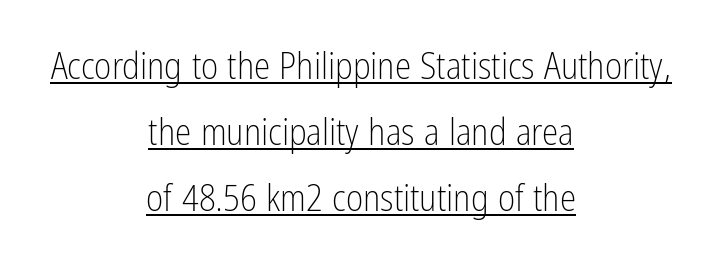
The image shows 37 px light, condensed sans-serif type, upright; set centered, line spacing 1.78x, normal letter spacing, underlined; low stroke contrast and a medium x-height.
